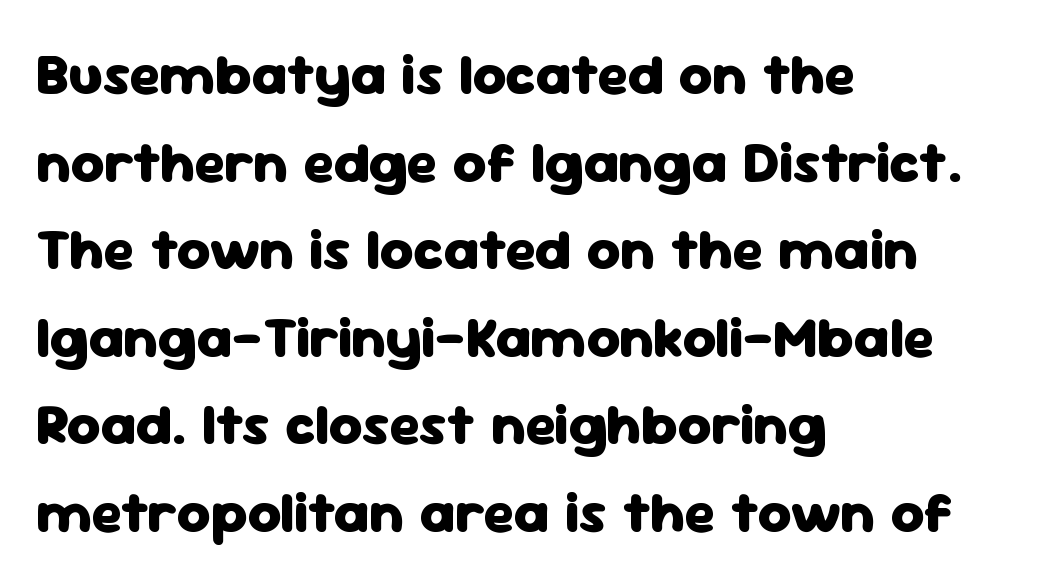
The image shows 58 px heavy sans-serif type, upright; set left-aligned, normal line spacing (1.51x), normal letter spacing, not underlined; low stroke contrast and a medium x-height.
